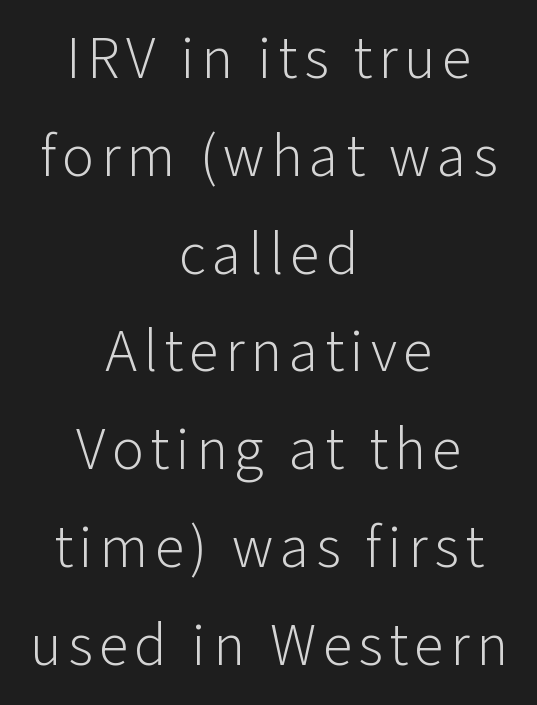
Q: Is the text bold? A: No.
Q: Is the text italic (slanted)? A: No, it is upright.
Q: Is the typeface a serif or a sans-serif typeface? A: Sans-serif.
Q: Is the text underlined? A: No.
Q: How is the paragraph aligned? A: Centered.
Q: Is the spacing between lines tight, normal or loose? A: Normal.
Q: Width (condensed, normal, or wide)? A: Normal.
Q: Stroke contrast? A: Low.
Q: x-height? A: Medium.
Q: Monospaced? A: No.
